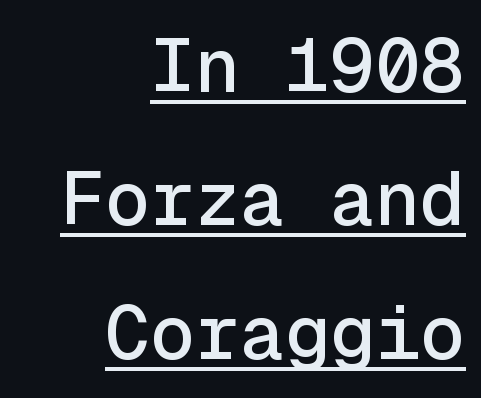
The rag falls on the left side of this text block. The type is set solid horizontally, with unmodified tracking. Serifs: no, the terminals of the letterforms are clean. You can tell it's not italic because the verticals are truly vertical. Notice how a bar underscores the lettering throughout.
